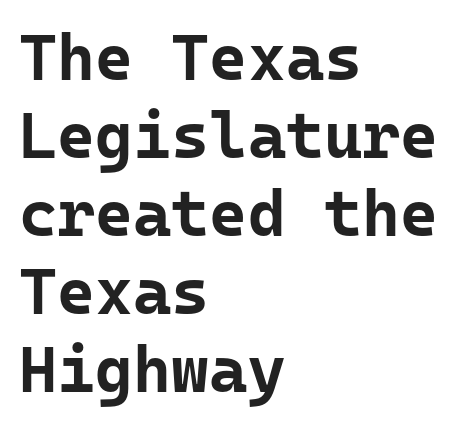
Line starts are locked; line ends wander. Check where the strokes stop: nothing finishes them off — pure sans. Look at the stroke-to-counter ratio: heavy, a bold. The face used here is monospaced, like something from a code editor. A bare baseline throughout the passage.
